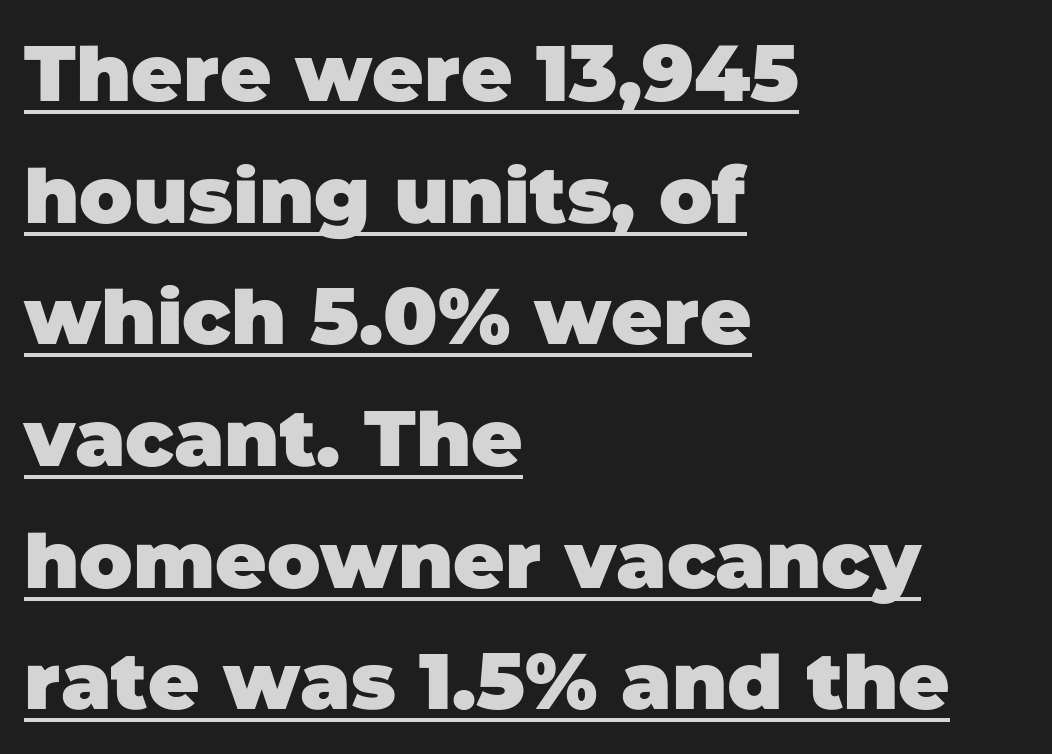
Q: Is the text bold? A: Yes.
Q: Is the typeface a serif or a sans-serif typeface? A: Sans-serif.
Q: Is the text underlined? A: Yes.
Q: How is the paragraph aligned? A: Left-aligned.
Q: Is the spacing between letters normal or unusually wide? A: Normal.
Q: Is the spacing between lines tight, normal or loose? A: Normal.
Q: Width (condensed, normal, or wide)? A: Normal.
Q: Stroke contrast? A: Low.
Q: x-height? A: Large.
Q: Monospaced? A: No.
